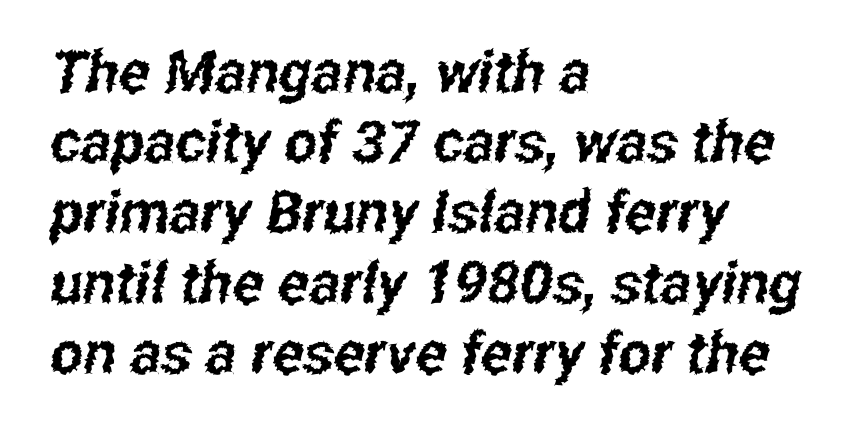
{"serif": "no", "width": "condensed", "stroke_contrast": "low", "x_height": "medium", "monospaced": "no", "underline": "no", "align": "left", "line_spacing_ratio": 1.21, "letter_spacing": "normal", "letter_spacing_em": 0.0, "glyph_px": 58}
